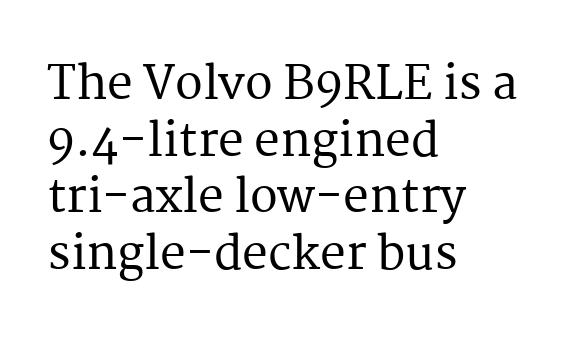
Each letter keeps its own natural width here, so spacing adapts to shape. What stands out about the letter spacing? Nothing — it is the standard amount. The string is rendered with underlining switched off. Serif or sans? Serif — the stroke terminals have little feet.
